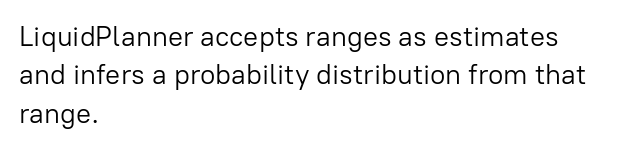
Q: Is the text bold? A: No.
Q: Is the text italic (slanted)? A: No, it is upright.
Q: Is the typeface a serif or a sans-serif typeface? A: Sans-serif.
Q: Is the text underlined? A: No.
Q: How is the paragraph aligned? A: Left-aligned.
Q: Is the spacing between letters normal or unusually wide? A: Normal.
Q: Is the spacing between lines tight, normal or loose? A: Normal.
Q: Width (condensed, normal, or wide)? A: Normal.
Q: Stroke contrast? A: Low.
Q: x-height? A: Medium.
Q: Monospaced? A: No.
